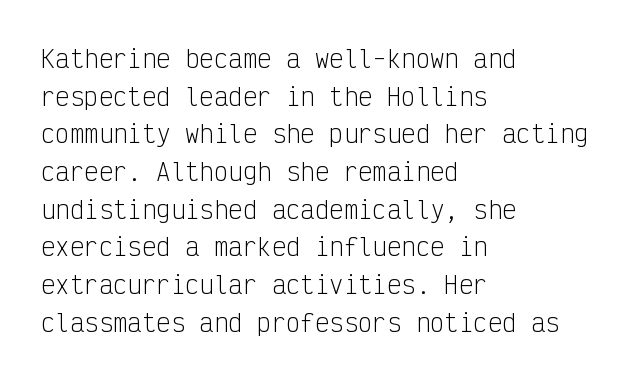
{"italic": "no", "bold": "no", "underline": "no", "align": "left", "line_spacing": "normal", "line_spacing_ratio": 1.57, "letter_spacing": "normal", "letter_spacing_em": 0.0, "glyph_px": 24}
